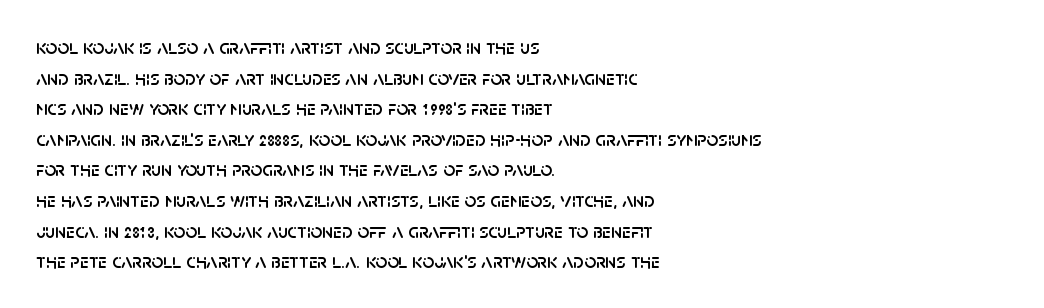
{"italic": "no", "underline": "no", "align": "left", "line_spacing": "normal", "line_spacing_ratio": 1.53, "letter_spacing": "normal", "letter_spacing_em": 0.0, "glyph_px": 20}
